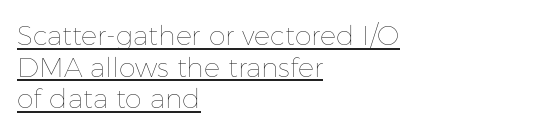
Layout note: lines flush left. These lines were composed using upright roman letters. In terms of letterspacing, this is plain default setting. Stems here are at most as thick as an everyday book face.
